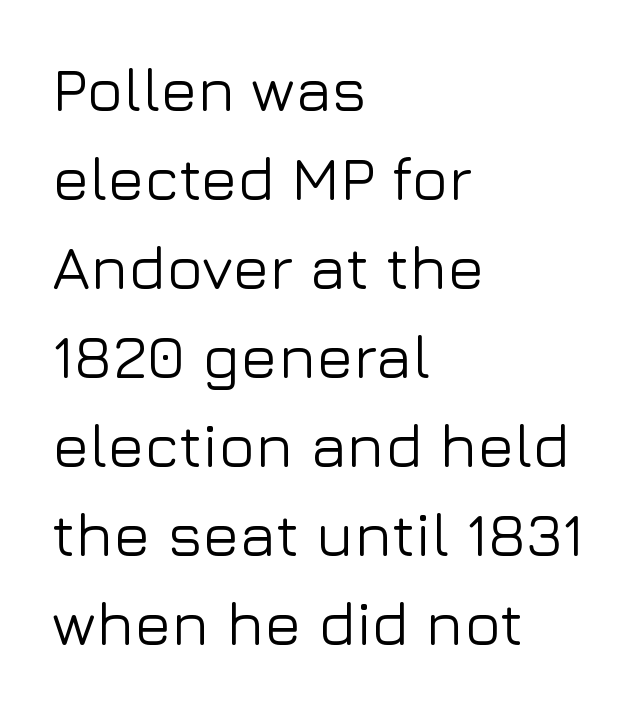
{"serif": "no", "italic": "no", "width": "normal", "stroke_contrast": "low", "x_height": "medium", "monospaced": "no", "underline": "no", "align": "left", "line_spacing": "normal", "line_spacing_ratio": 1.46, "letter_spacing": "normal", "letter_spacing_em": 0.0, "glyph_px": 61}
